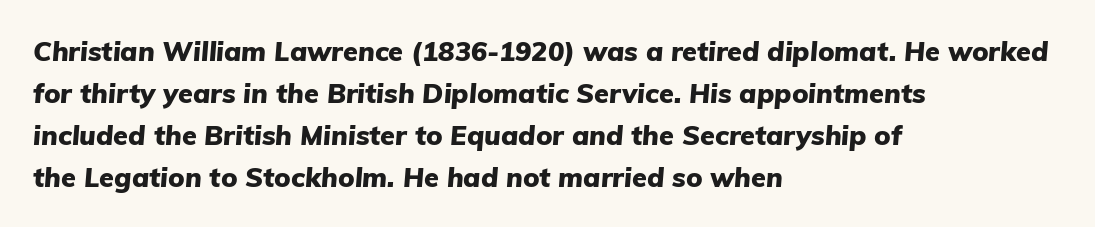
The image shows 27 px bold type, italic (leaning right); set left-aligned, normal line spacing (1.55x), normal letter spacing, not underlined.
